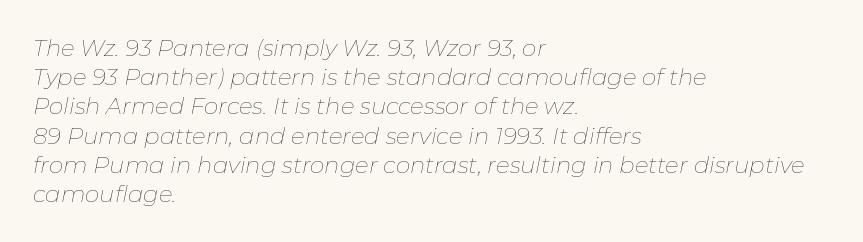
{"italic": "yes", "lean": "right", "slant_degrees": 11, "bold": "no", "underline": "no", "align": "left", "line_spacing": "normal", "line_spacing_ratio": 1.27, "letter_spacing": "normal", "letter_spacing_em": 0.0, "glyph_px": 23}
